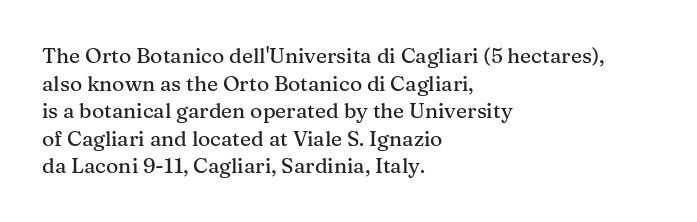
{"italic": "no", "underline": "no", "align": "left", "line_spacing": "normal", "line_spacing_ratio": 1.31, "letter_spacing": "normal", "letter_spacing_em": 0.0, "glyph_px": 21}
